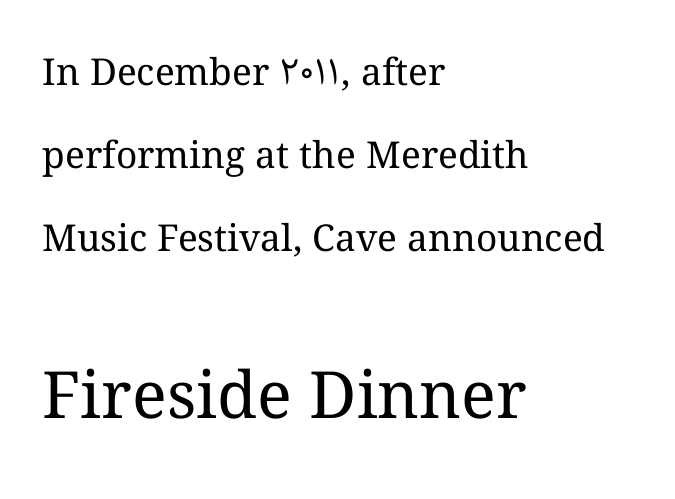
Each new line begins a long way beneath the previous one. These lines were composed using upright roman letters. A quiet, ordinary-to-light weight characterises the typeface. Is the letter spacing exaggerated? No — it looks like the ordinary default. Note: smaller setting up top, larger setting below. Is this a fixed-width face? No — the glyphs have proportional, varying widths.
